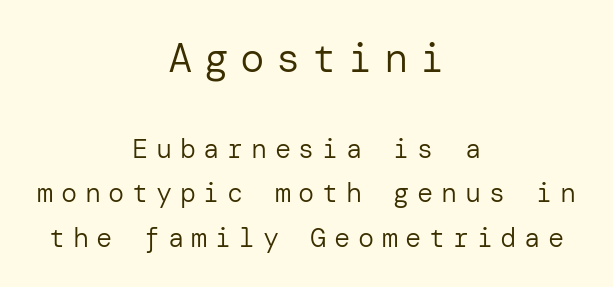
Q: Is the text bold? A: No.
Q: Is the text italic (slanted)? A: No, it is upright.
Q: Is the typeface a serif or a sans-serif typeface? A: Sans-serif.
Q: Is the text underlined? A: No.
Q: How is the paragraph aligned? A: Centered.
Q: Is the spacing between letters normal or unusually wide? A: Unusually wide.
Q: Is the spacing between lines tight, normal or loose? A: Normal.
Q: Which block of text is set in a larger size, the first (top) or the second (bottom)? A: The first (top) one.
Q: Width (condensed, normal, or wide)? A: Normal.
Q: Stroke contrast? A: Low.
Q: x-height? A: Medium.
